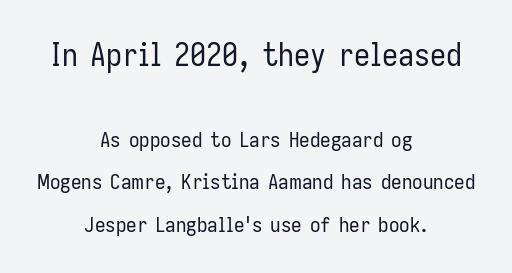
Q: Is the text bold? A: No.
Q: Is the text italic (slanted)? A: No, it is upright.
Q: Is the typeface a serif or a sans-serif typeface? A: Sans-serif.
Q: Is the text underlined? A: No.
Q: How is the paragraph aligned? A: Centered.
Q: Is the spacing between letters normal or unusually wide? A: Normal.
Q: Is the spacing between lines tight, normal or loose? A: Loose.
Q: Which block of text is set in a larger size, the first (top) or the second (bottom)? A: The first (top) one.
Q: Width (condensed, normal, or wide)? A: Condensed.
Q: Stroke contrast? A: Low.
Q: x-height? A: Medium.
Q: Monospaced? A: No.
